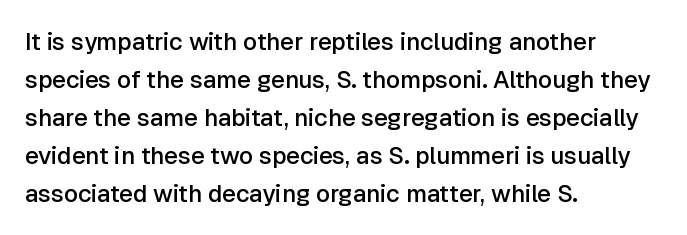
Q: Is the text bold? A: Semi-bold.
Q: Is the text italic (slanted)? A: No, it is upright.
Q: Is the text underlined? A: No.
Q: How is the paragraph aligned? A: Left-aligned.
Q: Is the spacing between letters normal or unusually wide? A: Normal.
Q: Is the spacing between lines tight, normal or loose? A: Normal.
